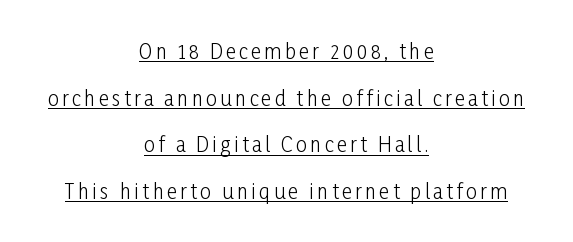
Unbolded letterforms with no extra heft. Italic? Not at all — the glyphs are vertical. The whitespace from short lines is split evenly between both sides. Does the leading feel generous? Absolutely, it's lavish.
